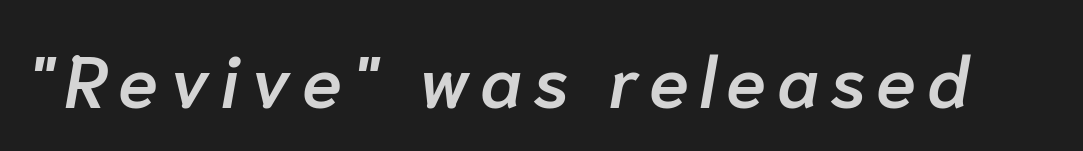
Each letter keeps its own natural width here, so spacing adapts to shape. The space directly below the letters is spotless. Slanted lettering throughout. As a designer I'd log this as weight 600, semibold.
